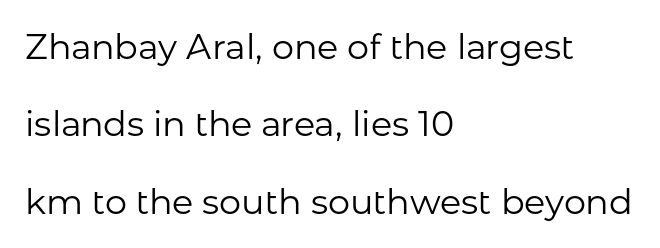
{"serif": "no", "italic": "no", "bold": "no", "weight": "regular", "width": "normal", "stroke_contrast": "low", "x_height": "medium", "monospaced": "no", "underline": "no", "align": "left", "line_spacing": "loose", "line_spacing_ratio": 2.21, "letter_spacing": "normal", "letter_spacing_em": 0.0, "glyph_px": 35}
